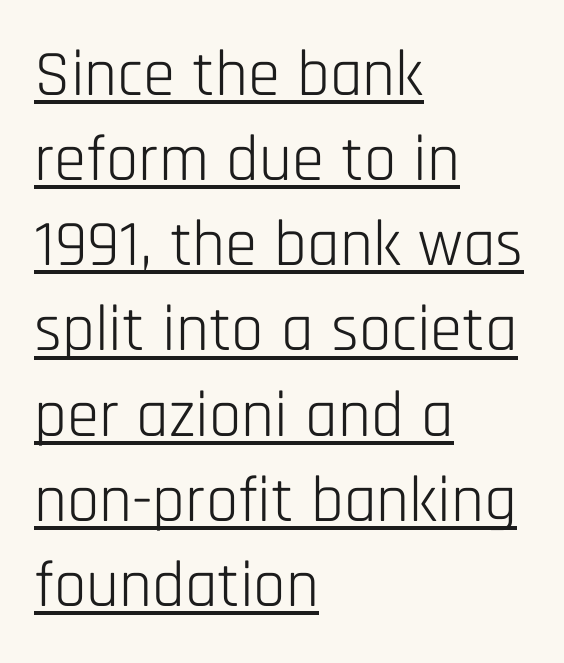
The image shows 65 px light, condensed sans-serif type, upright; set left-aligned, normal line spacing (1.31x), normal letter spacing, underlined; low stroke contrast and a large x-height.
